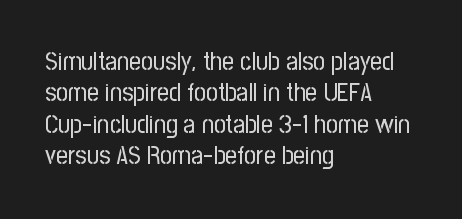
Q: Is the text bold? A: No.
Q: Is the text italic (slanted)? A: No, it is upright.
Q: Is the text underlined? A: No.
Q: How is the paragraph aligned? A: Left-aligned.
Q: Is the spacing between letters normal or unusually wide? A: Normal.
